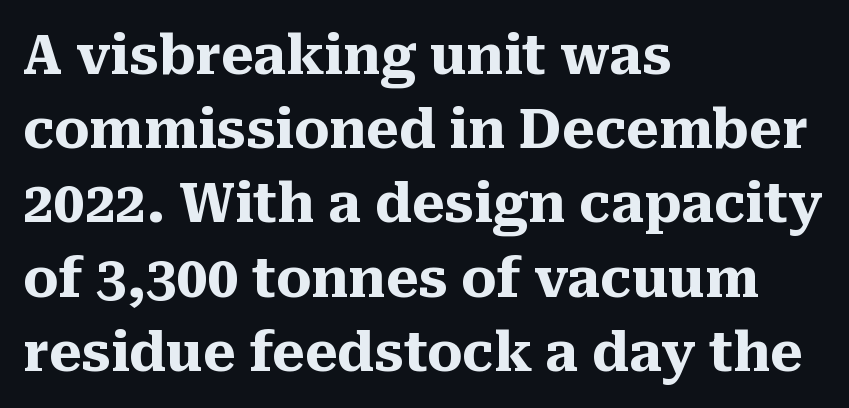
{"serif": "yes", "italic": "no", "bold": "yes", "weight": "heavy", "width": "normal", "stroke_contrast": "medium", "x_height": "medium", "monospaced": "no", "underline": "no", "align": "left", "line_spacing": "normal", "line_spacing_ratio": 1.35, "letter_spacing": "normal", "letter_spacing_em": 0.0, "glyph_px": 55}
